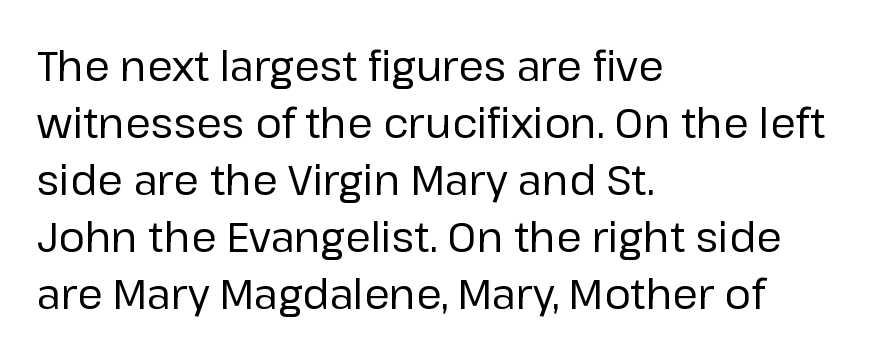
Just letters on the line, the space beneath them empty. In terms of posture, this sample is upright. Proportional: the letters do not fall into vertical columns. Baseline-to-baseline distance is the conventional proportion of letter height. The text block is weighted toward the left margin, trailing off unevenly rightward. The rendering keeps characters at their native spacing.
